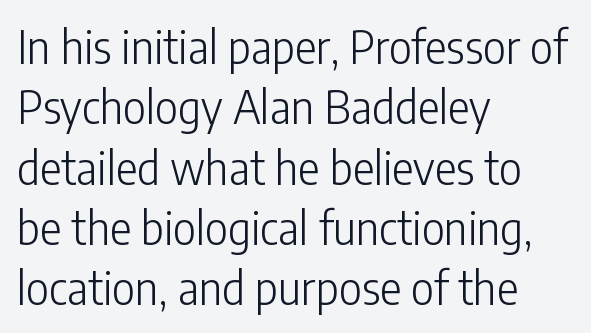
The image shows 45 px light, condensed sans-serif type, upright; set left-aligned, normal line spacing (1.34x), normal letter spacing, not underlined; low stroke contrast and a medium x-height.
